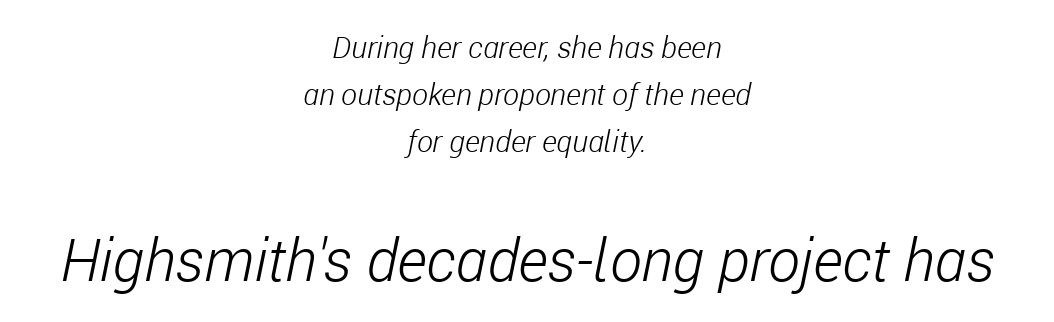
Q: Is the text bold? A: No.
Q: Is the text italic (slanted)? A: Yes, it leans right by about 11 degrees.
Q: Is the text underlined? A: No.
Q: How is the paragraph aligned? A: Centered.
Q: Is the spacing between letters normal or unusually wide? A: Normal.
Q: Is the spacing between lines tight, normal or loose? A: Normal.
Q: Which block of text is set in a larger size, the first (top) or the second (bottom)? A: The second (bottom) one.
Q: Width (condensed, normal, or wide)? A: Condensed.
Q: Stroke contrast? A: Low.
Q: x-height? A: Medium.
Q: Monospaced? A: No.
